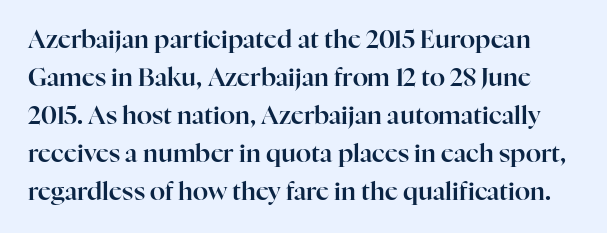
{"italic": "no", "underline": "no", "line_spacing": "normal", "line_spacing_ratio": 1.52, "letter_spacing": "normal", "letter_spacing_em": 0.0, "glyph_px": 25}
